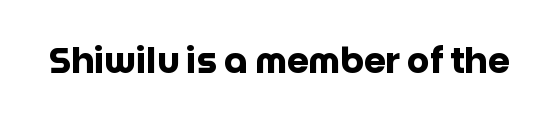
{"serif": "no", "italic": "no", "bold": "yes", "weight": "heavy", "width": "normal", "stroke_contrast": "low", "x_height": "large", "monospaced": "no", "underline": "no", "letter_spacing": "normal", "letter_spacing_em": 0.0, "glyph_px": 35}
